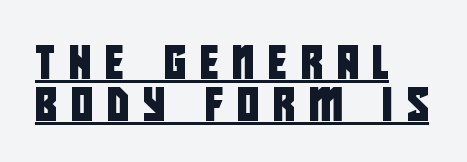
The image shows 33 px condensed sans-serif type; set left-aligned, normal line spacing (1.28x), unusually wide letter spacing (+0.44 em), underlined; low stroke contrast and a large x-height.
